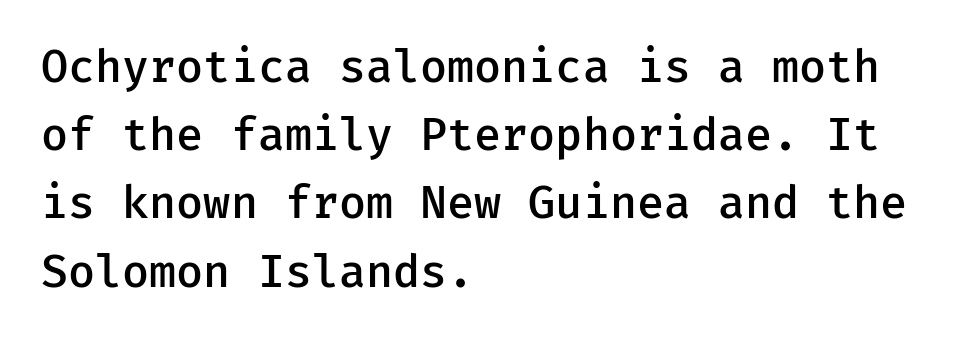
The image shows 44 px semibold sans-serif type, upright; set left-aligned, normal line spacing (1.55x), normal letter spacing, not underlined; low stroke contrast and a medium x-height.
